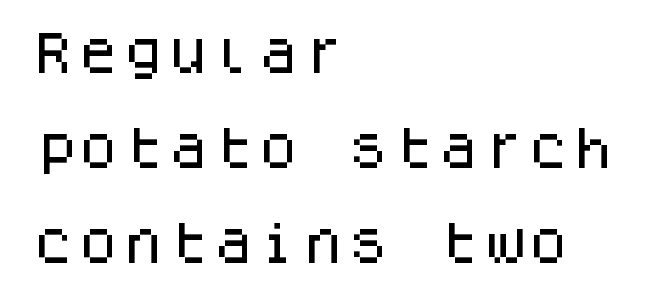
Q: Is the text italic (slanted)? A: No, it is upright.
Q: Is the typeface a serif or a sans-serif typeface? A: Sans-serif.
Q: Is the text underlined? A: No.
Q: How is the paragraph aligned? A: Left-aligned.
Q: Is the spacing between letters normal or unusually wide? A: Normal.
Q: Is the spacing between lines tight, normal or loose? A: Loose.
Q: Width (condensed, normal, or wide)? A: Normal.
Q: Stroke contrast? A: Low.
Q: x-height? A: Large.
Q: Monospaced? A: Yes.
